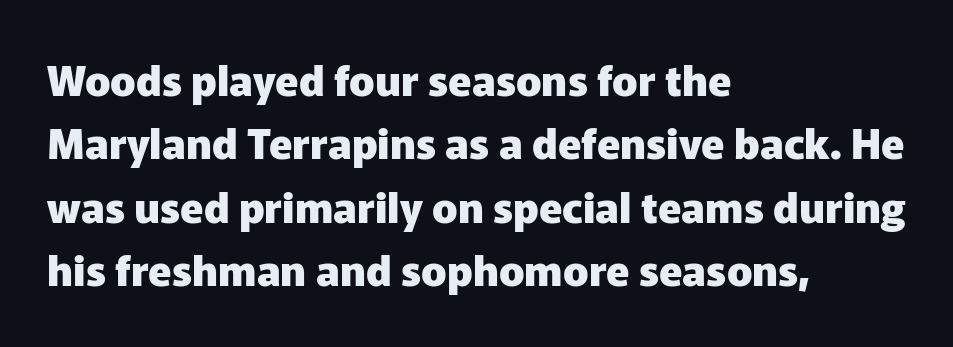
{"serif": "no", "italic": "no", "bold": "yes", "weight": "heavy", "width": "normal", "stroke_contrast": "low", "x_height": "medium", "monospaced": "no", "underline": "no", "align": "left", "line_spacing": "normal", "line_spacing_ratio": 1.51, "letter_spacing": "normal", "letter_spacing_em": 0.0, "glyph_px": 42}
